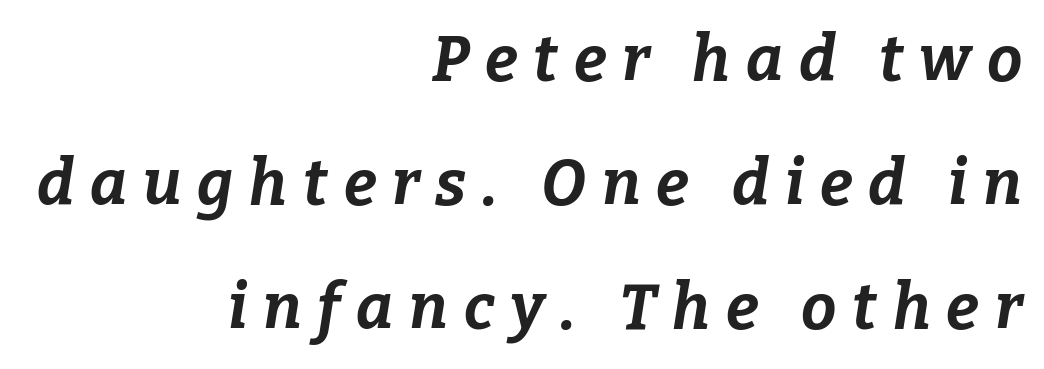
Q: Is the text bold? A: Yes.
Q: Is the text italic (slanted)? A: Yes, it leans right by about 9 degrees.
Q: Is the text underlined? A: No.
Q: How is the paragraph aligned? A: Right-aligned.
Q: Is the spacing between letters normal or unusually wide? A: Unusually wide.
Q: Is the spacing between lines tight, normal or loose? A: Loose.
Q: Width (condensed, normal, or wide)? A: Normal.
Q: Stroke contrast? A: Low.
Q: x-height? A: Medium.
Q: Monospaced? A: No.
